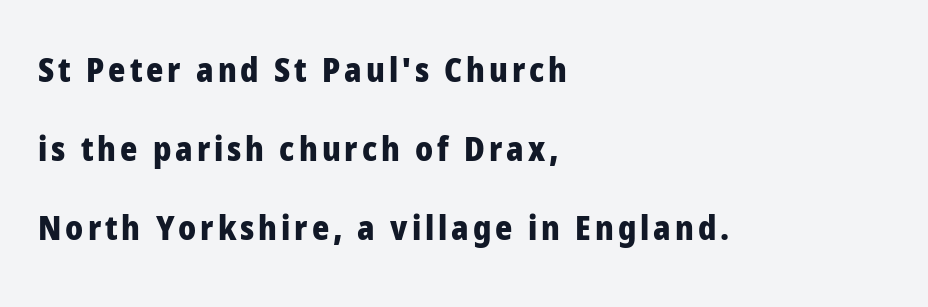
{"serif": "no", "italic": "no", "bold": "yes", "weight": "heavy", "width": "normal", "stroke_contrast": "low", "x_height": "medium", "monospaced": "no", "underline": "no", "align": "left", "line_spacing": "loose", "line_spacing_ratio": 2.39, "glyph_px": 33}
